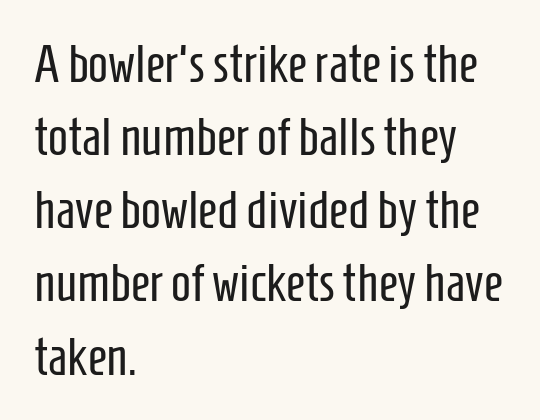
Q: Is the text bold? A: No.
Q: Is the text italic (slanted)? A: No, it is upright.
Q: Is the typeface a serif or a sans-serif typeface? A: Sans-serif.
Q: Is the text underlined? A: No.
Q: How is the paragraph aligned? A: Left-aligned.
Q: Is the spacing between letters normal or unusually wide? A: Normal.
Q: Is the spacing between lines tight, normal or loose? A: Normal.
Q: Width (condensed, normal, or wide)? A: Condensed.
Q: Stroke contrast? A: Low.
Q: x-height? A: Medium.
Q: Monospaced? A: No.
